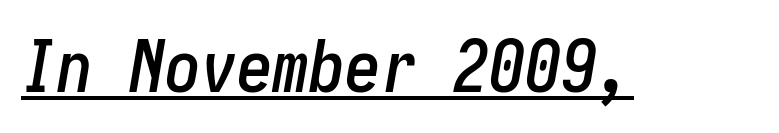
{"italic": "yes", "lean": "right", "slant_degrees": 10, "width": "condensed", "stroke_contrast": "low", "x_height": "medium", "underline": "yes", "letter_spacing": "normal", "letter_spacing_em": 0.0, "glyph_px": 72}
